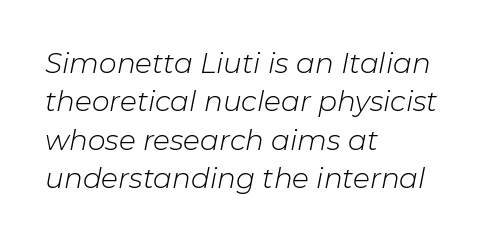
{"italic": "yes", "lean": "right", "slant_degrees": 11, "bold": "no", "weight": "light", "width": "normal", "stroke_contrast": "low", "x_height": "medium", "monospaced": "no", "underline": "no", "align": "left", "line_spacing": "normal", "line_spacing_ratio": 1.37, "letter_spacing": "normal", "letter_spacing_em": 0.0, "glyph_px": 28}
